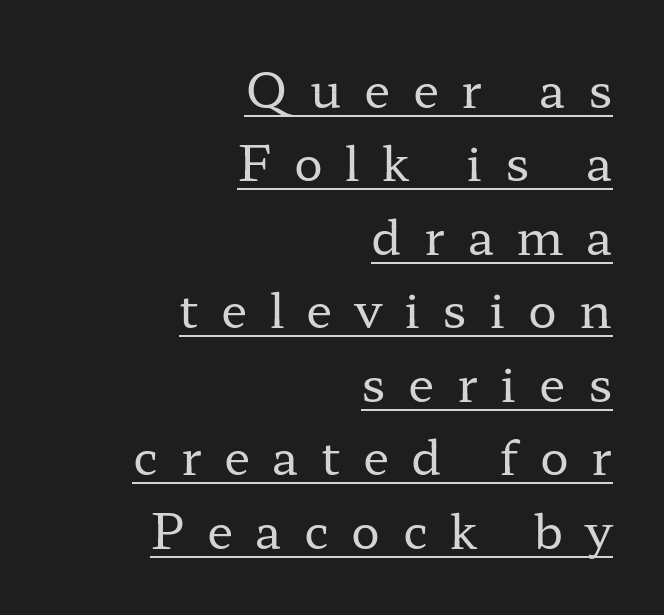
Q: Is the text bold? A: No.
Q: Is the text italic (slanted)? A: No, it is upright.
Q: Is the typeface a serif or a sans-serif typeface? A: Serif.
Q: Is the text underlined? A: Yes.
Q: How is the paragraph aligned? A: Right-aligned.
Q: Is the spacing between letters normal or unusually wide? A: Unusually wide.
Q: Is the spacing between lines tight, normal or loose? A: Normal.
Q: Width (condensed, normal, or wide)? A: Wide.
Q: Stroke contrast? A: Low.
Q: x-height? A: Medium.
Q: Monospaced? A: No.
